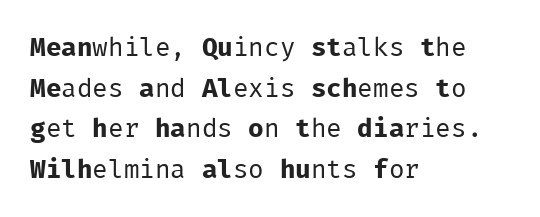
The image shows 26 px text type, upright; set left-aligned, normal line spacing (1.56x), normal letter spacing, not underlined.
